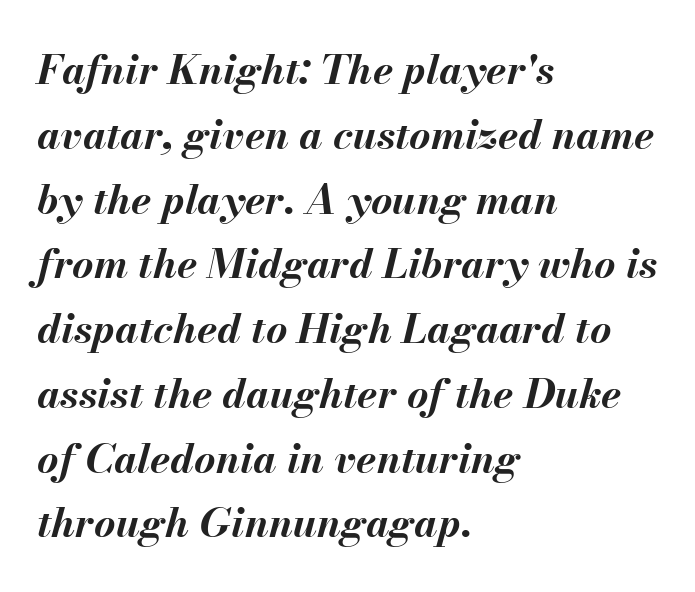
The image shows 41 px bold type, italic (leaning right); set left-aligned, normal line spacing (1.58x), normal letter spacing, not underlined; medium stroke contrast and a small x-height.
